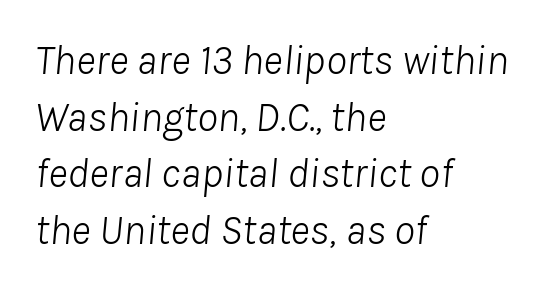
Q: Is the text bold? A: No.
Q: Is the text italic (slanted)? A: Yes, it leans right by about 8 degrees.
Q: Is the text underlined? A: No.
Q: How is the paragraph aligned? A: Left-aligned.
Q: Is the spacing between letters normal or unusually wide? A: Normal.
Q: Is the spacing between lines tight, normal or loose? A: Normal.
Q: Width (condensed, normal, or wide)? A: Normal.
Q: Stroke contrast? A: Low.
Q: x-height? A: Medium.
Q: Monospaced? A: No.
